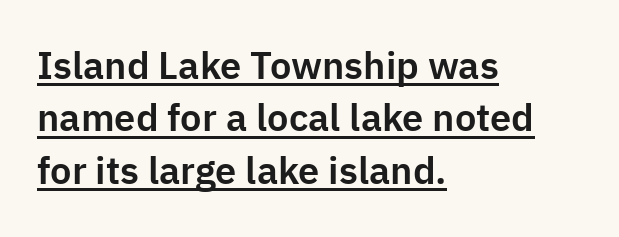
The letterforms sit shoulder to shoulder at normal distance. Has an underline been added? It has. Typographically, this falls in the sans-serif category. You can tell it's not italic because the verticals are truly vertical. The vertical gap from one line to the next is medium.
